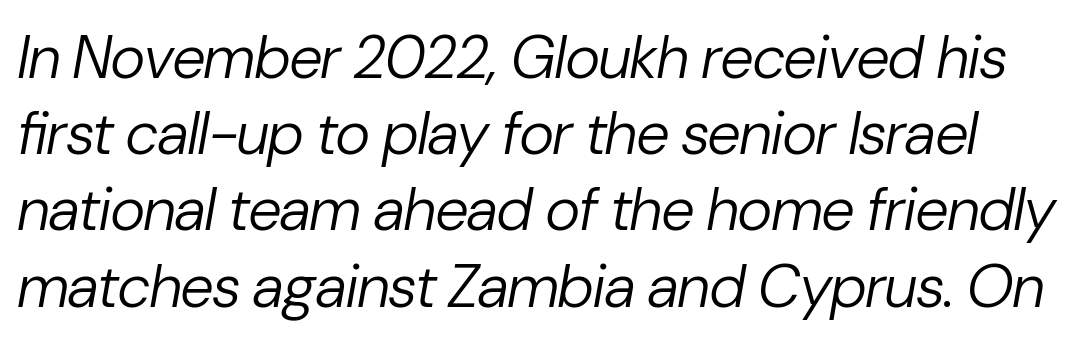
{"italic": "yes", "lean": "right", "slant_degrees": 10, "bold": "no", "weight": "regular", "width": "normal", "stroke_contrast": "low", "x_height": "medium", "monospaced": "no", "underline": "no", "line_spacing": "normal", "line_spacing_ratio": 1.27, "letter_spacing": "normal", "letter_spacing_em": 0.0, "glyph_px": 60}
